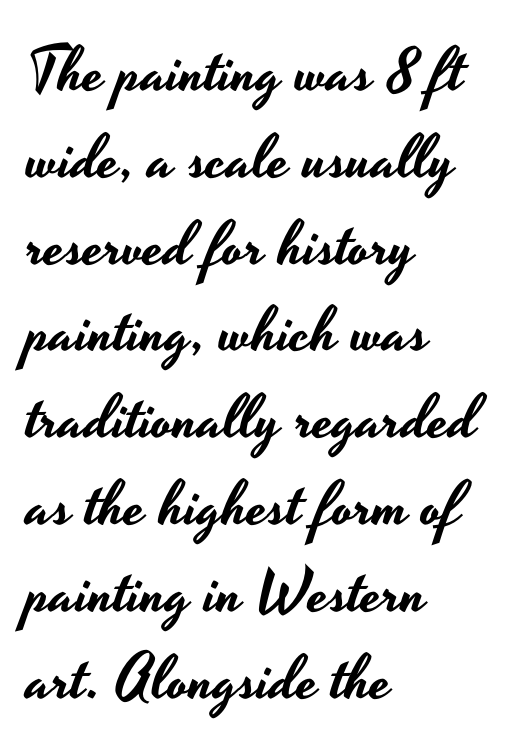
The image shows 62 px wide sans-serif type; set left-aligned, normal line spacing (1.4x), normal letter spacing, not underlined; low stroke contrast and a small x-height.
